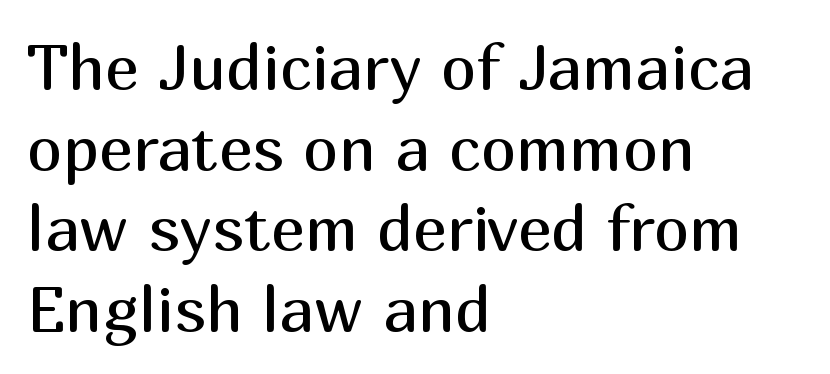
Q: Is the text bold? A: No.
Q: Is the text italic (slanted)? A: No, it is upright.
Q: Is the typeface a serif or a sans-serif typeface? A: Sans-serif.
Q: Is the text underlined? A: No.
Q: How is the paragraph aligned? A: Left-aligned.
Q: Is the spacing between letters normal or unusually wide? A: Normal.
Q: Is the spacing between lines tight, normal or loose? A: Normal.
Q: Width (condensed, normal, or wide)? A: Normal.
Q: Stroke contrast? A: Medium.
Q: x-height? A: Medium.
Q: Monospaced? A: No.
